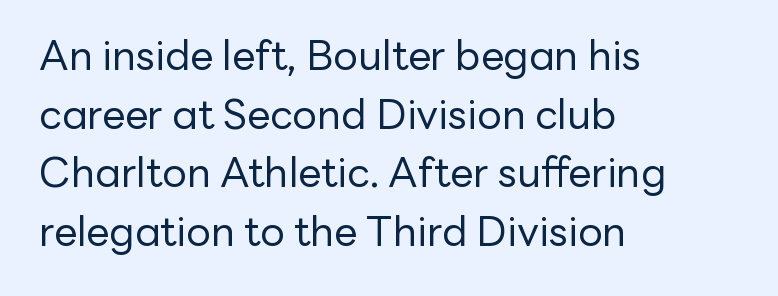
The image shows 41 px regular-weight sans-serif type, upright; set left-aligned, normal line spacing (1.43x), normal letter spacing, not underlined; low stroke contrast and a medium x-height.
